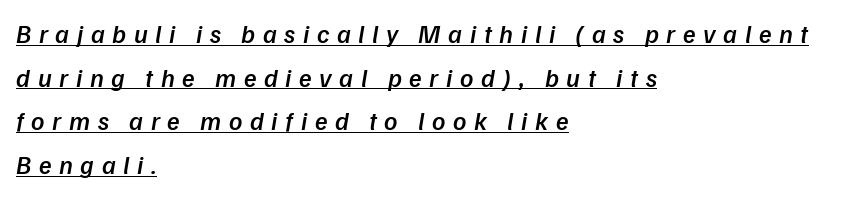
{"italic": "yes", "lean": "right", "slant_degrees": 9, "bold": "semi", "underline": "yes", "align": "left", "line_spacing": "normal", "line_spacing_ratio": 1.68, "letter_spacing": "wide", "letter_spacing_em": 0.29, "glyph_px": 26}
